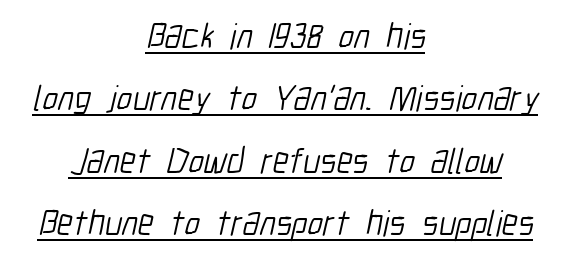
The strokes are not fattened; the text isn't bold. A typesetter would label this face a sans. Alignment: centered. Note the varied advance widths — an 'i' is clearly narrower than an 'm'. In designer terms, the underline attribute is active on this setting. Standard letterfit; no display-style spreading of the glyphs.
